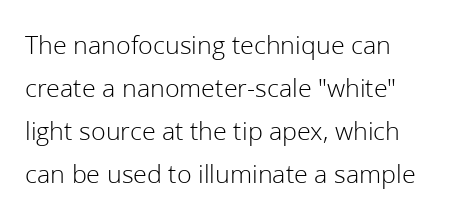
{"italic": "no", "bold": "no", "underline": "no", "align": "left", "line_spacing": "normal", "line_spacing_ratio": 1.59, "letter_spacing": "normal", "letter_spacing_em": 0.0, "glyph_px": 27}
